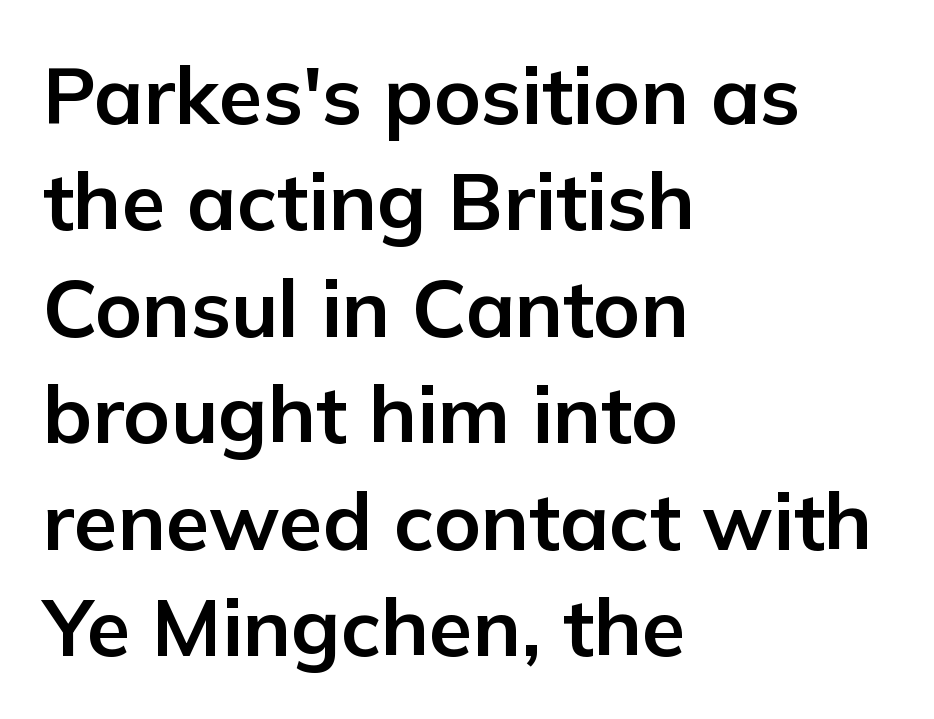
{"serif": "no", "italic": "no", "bold": "yes", "weight": "bold", "width": "normal", "stroke_contrast": "low", "x_height": "medium", "monospaced": "no", "underline": "no", "align": "left", "line_spacing": "normal", "line_spacing_ratio": 1.33, "letter_spacing": "normal", "letter_spacing_em": 0.0, "glyph_px": 80}
